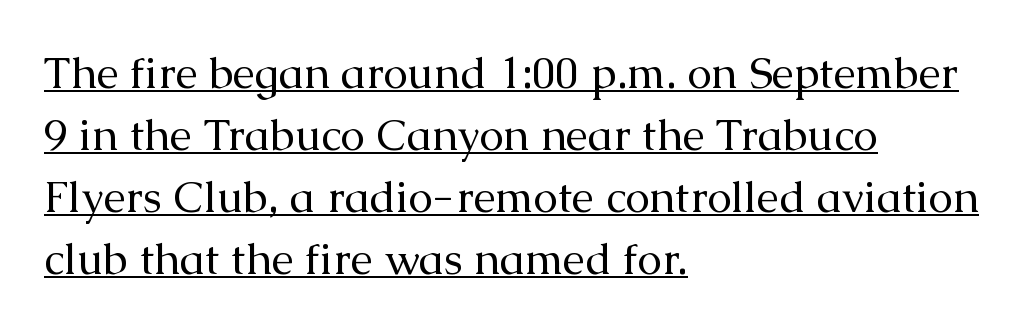
Compared with undecorated copy, this sample adds a rule below the words. Regarding serifs, this sample has them. Vertical strokes here are truly vertical. The paragraph has a hard left edge and a soft right edge.
